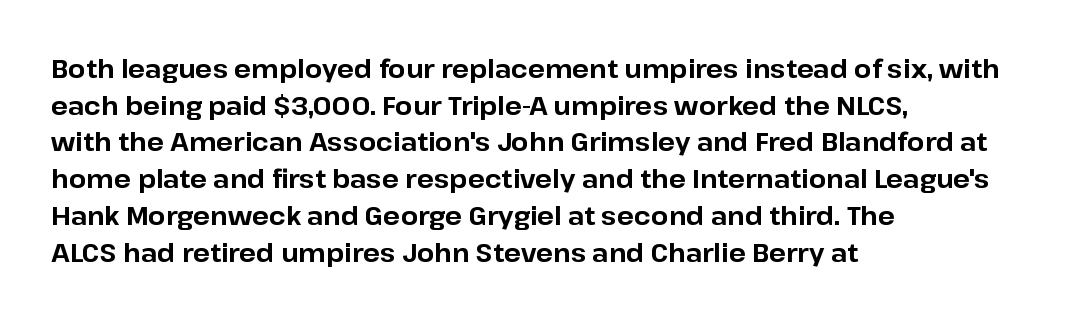
Compared with an ordinary text face, these strokes are far heavier — a full bold. Tall strokes in this sample are plumb rather than angled. Reading down the block, your eye returns to a fixed left position each line. The space directly below the letters is spotless. Leading matches the norm, producing a regular column. The type is set solid horizontally, with unmodified tracking.
